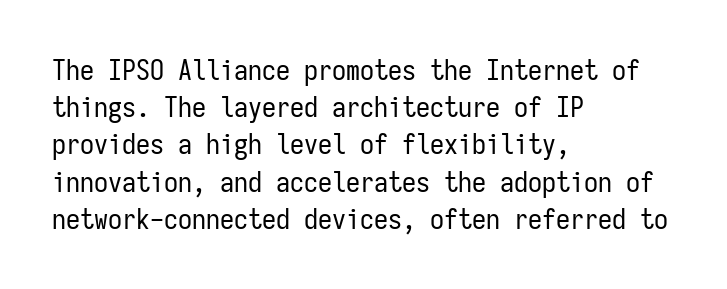
The image shows 28 px regular-weight, condensed sans-serif type, upright, monospaced; set left-aligned, normal line spacing (1.33x), normal letter spacing, not underlined; low stroke contrast and a medium x-height.
